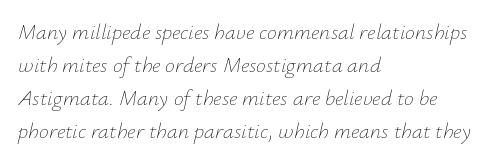
Any mark beneath the type? The region is blank. Italic? Definitely — the glyphs are oblique. Ink coverage per letter is moderate at most. The rendering uses a moderate line-height, typical for paragraphs. Where is the straight margin? On the left. The rendering keeps characters at their native spacing.
